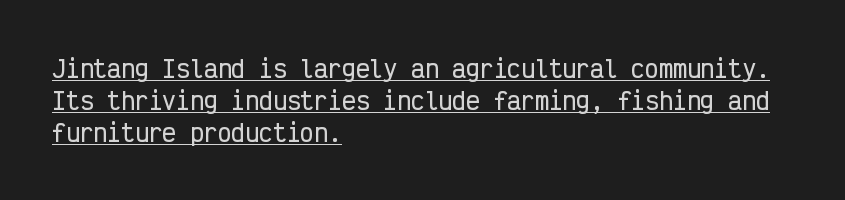
{"italic": "no", "underline": "yes", "align": "left", "line_spacing": "normal", "line_spacing_ratio": 1.39, "letter_spacing": "normal", "letter_spacing_em": 0.0, "glyph_px": 23}
